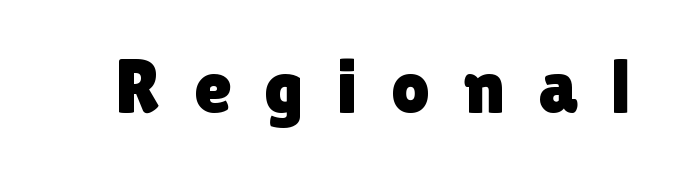
Q: Is the text italic (slanted)? A: No, it is upright.
Q: Is the typeface a serif or a sans-serif typeface? A: Sans-serif.
Q: Is the text underlined? A: No.
Q: Is the spacing between letters normal or unusually wide? A: Unusually wide.
Q: Width (condensed, normal, or wide)? A: Normal.
Q: Stroke contrast? A: Low.
Q: x-height? A: Medium.
Q: Monospaced? A: No.
